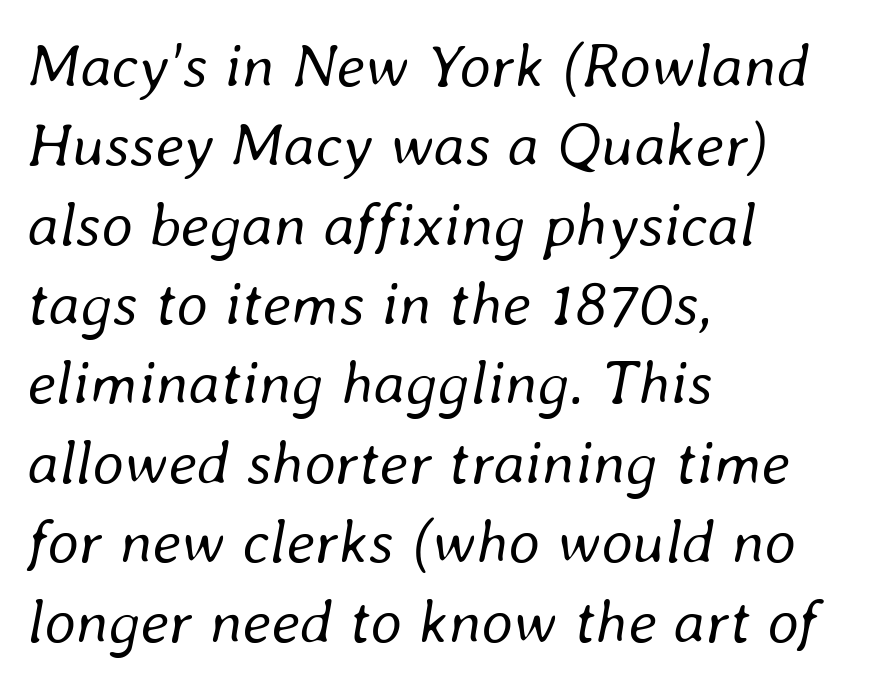
{"italic": "yes", "lean": "right", "slant_degrees": 8, "bold": "no", "weight": "regular", "width": "normal", "stroke_contrast": "low", "x_height": "medium", "monospaced": "no", "underline": "no", "align": "left", "line_spacing": "normal", "line_spacing_ratio": 1.28, "letter_spacing": "normal", "letter_spacing_em": 0.0, "glyph_px": 62}
